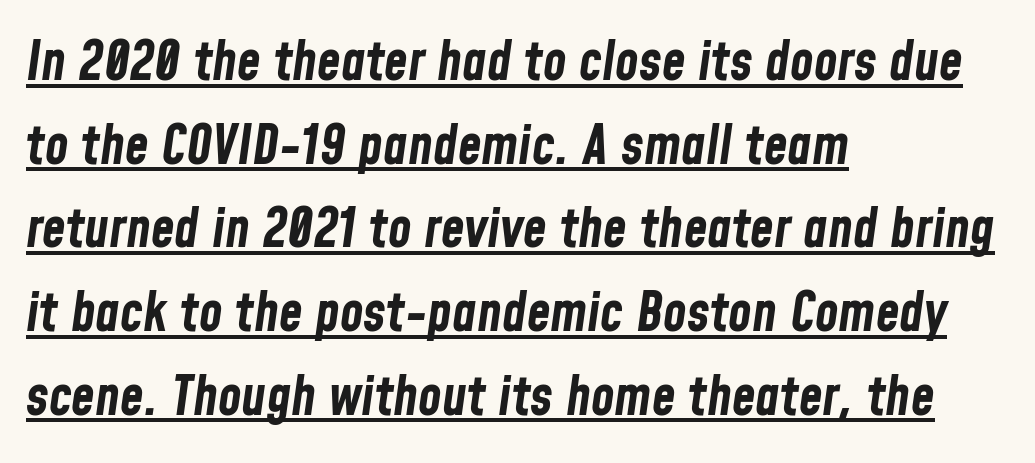
The image shows 54 px bold, condensed type, italic (leaning right); set left-aligned, normal line spacing (1.55x), normal letter spacing, underlined; low stroke contrast and a medium x-height.
